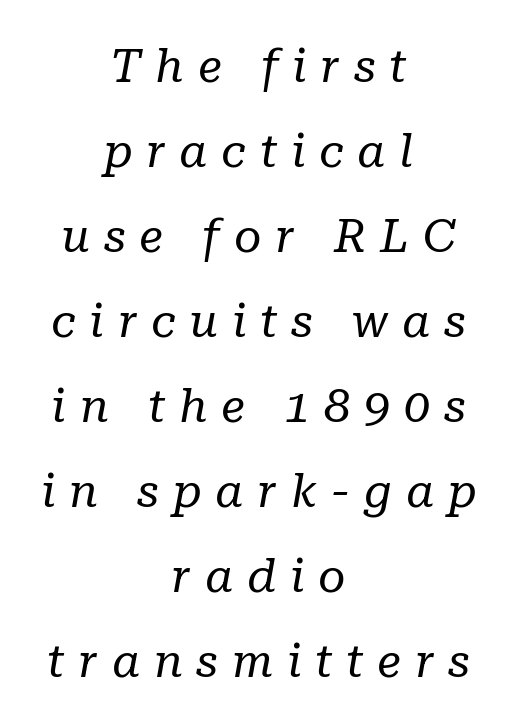
The passage shown is not underscored anywhere. Little horizontal feet cap the strokes, marking this as serif type. These lines stack symmetrically, like a column narrowing and widening about its center. On a weight scale, this lands at 450 or below.
